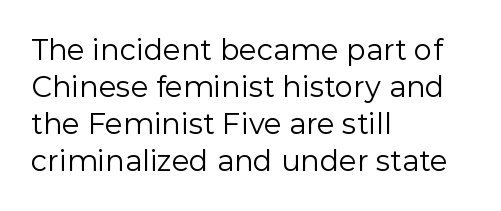
Decoration check: the copy has no underline. Is this a heavy cut? Hardly; it is regular or lighter. The lines are quadded left. Notice how the stems are strictly vertical — no italics here.
